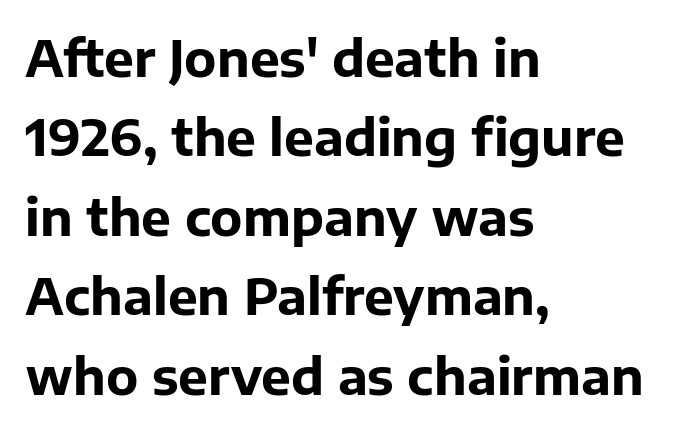
The image shows 50 px bold sans-serif type, upright; set left-aligned, normal line spacing (1.59x), normal letter spacing, not underlined; low stroke contrast and a medium x-height.
